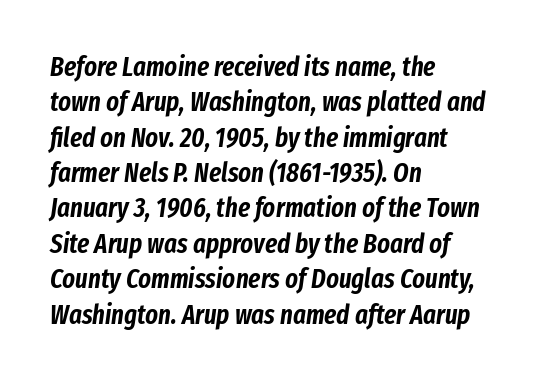
{"italic": "yes", "lean": "right", "slant_degrees": 8, "underline": "no", "align": "left", "line_spacing": "normal", "line_spacing_ratio": 1.31, "letter_spacing": "normal", "letter_spacing_em": 0.0, "glyph_px": 27}
